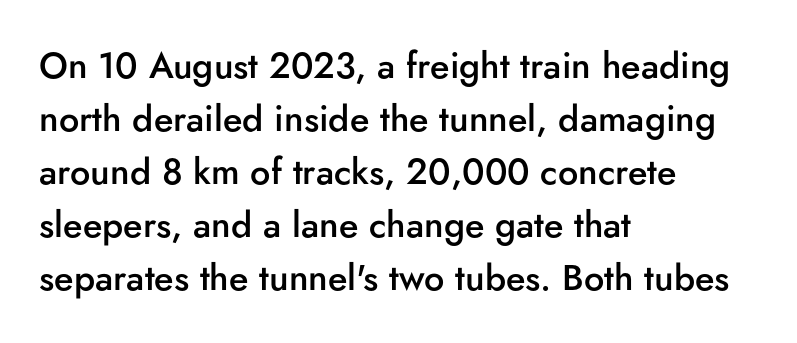
Q: Is the text bold? A: Semi-bold.
Q: Is the text italic (slanted)? A: No, it is upright.
Q: Is the typeface a serif or a sans-serif typeface? A: Sans-serif.
Q: Is the text underlined? A: No.
Q: How is the paragraph aligned? A: Left-aligned.
Q: Is the spacing between letters normal or unusually wide? A: Normal.
Q: Is the spacing between lines tight, normal or loose? A: Normal.
Q: Width (condensed, normal, or wide)? A: Normal.
Q: Stroke contrast? A: Low.
Q: x-height? A: Small.
Q: Monospaced? A: No.
